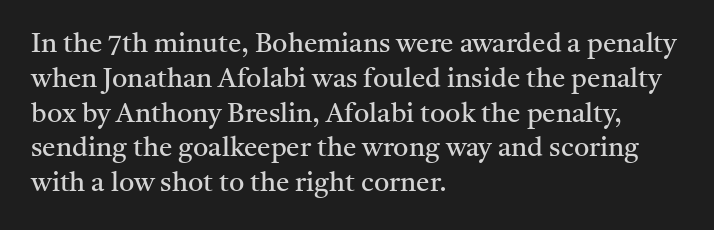
This sample keeps an unexceptional amount of space between lines. Characters remain perfectly vertical along every line. The gap between lines stays unmarked. Is this a heavy cut? Hardly; it is regular or lighter.
